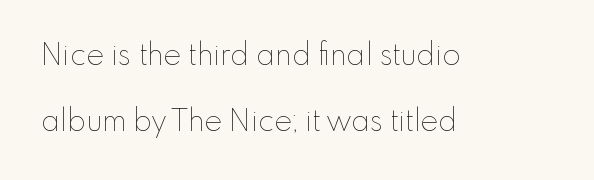
Every stem runs plumb, perpendicular to the baseline. Words float on clear page, feet unadorned. Here the designer chose a conventional face with non-uniform glyph widths. Unbolded letterforms with no extra heft.
